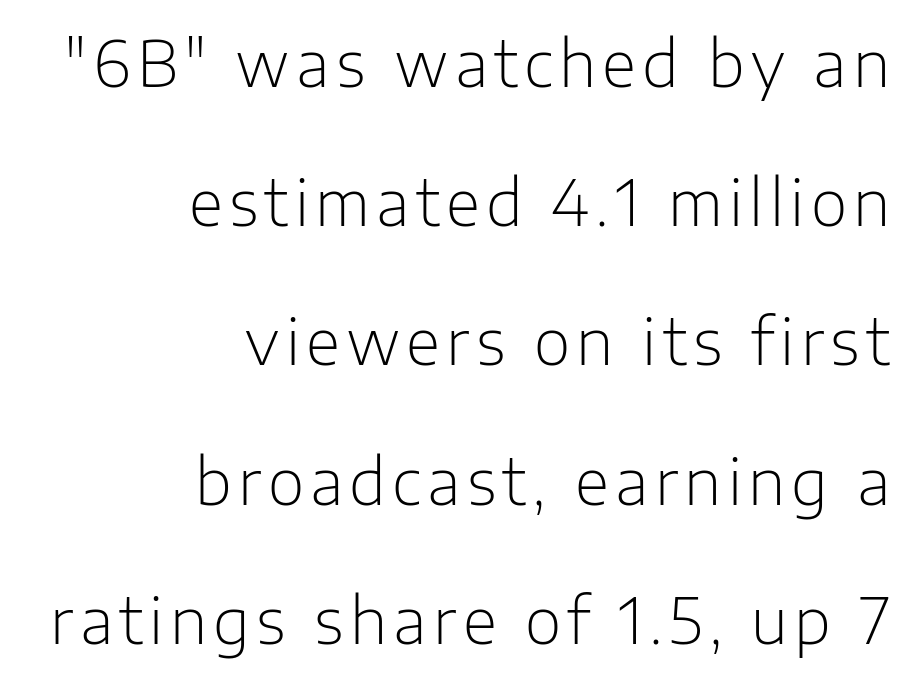
{"serif": "no", "italic": "no", "bold": "no", "weight": "light", "width": "normal", "stroke_contrast": "low", "x_height": "medium", "monospaced": "no", "underline": "no", "align": "right", "line_spacing": "loose", "line_spacing_ratio": 2.21, "glyph_px": 63}
